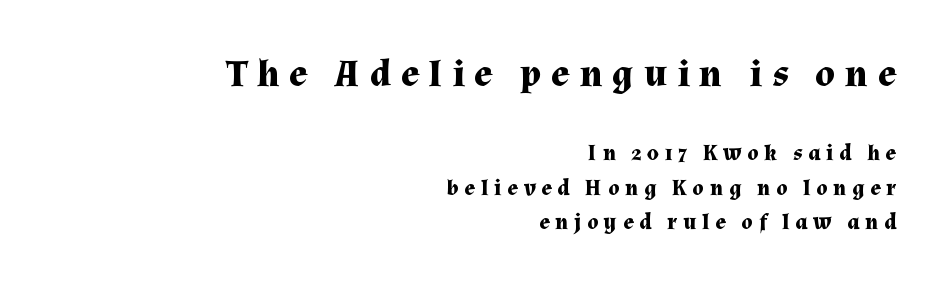
{"serif": "yes", "italic": "no", "bold": "yes", "weight": "bold", "width": "normal", "stroke_contrast": "medium", "x_height": "medium", "monospaced": "no", "underline": "no", "align": "right", "line_spacing": "normal", "line_spacing_ratio": 1.57, "letter_spacing": "wide", "letter_spacing_em": 0.27, "larger_block": "first", "size_ratio": 1.73, "glyph_px": 38}
